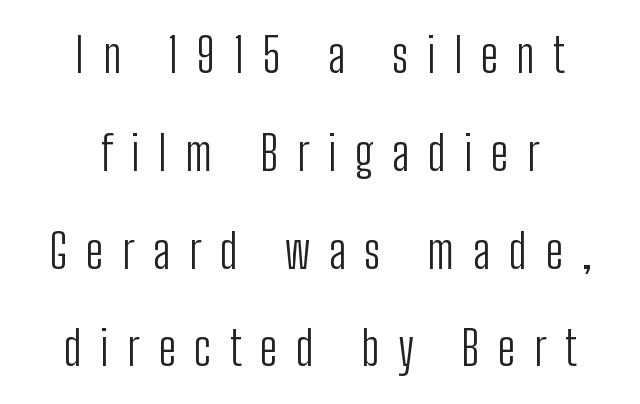
The image shows 47 px light, condensed sans-serif type, upright; set centered, loose line spacing (2.08x), unusually wide letter spacing (+0.4 em), not underlined; low stroke contrast and a medium x-height.
